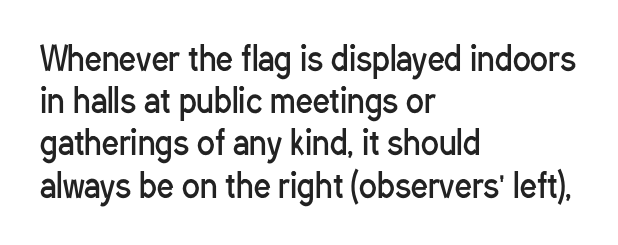
The image shows 33 px regular-weight, condensed sans-serif type, upright; set left-aligned, normal line spacing (1.28x), normal letter spacing, not underlined; low stroke contrast and a medium x-height.
